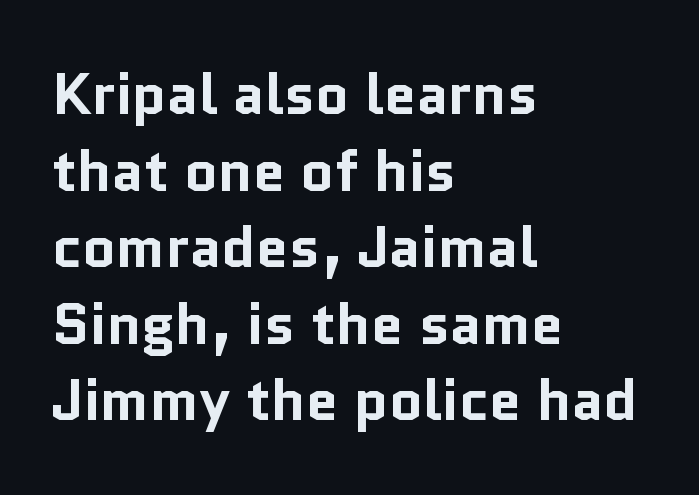
Q: Is the text bold? A: Yes.
Q: Is the text italic (slanted)? A: No, it is upright.
Q: Is the typeface a serif or a sans-serif typeface? A: Sans-serif.
Q: Is the text underlined? A: No.
Q: How is the paragraph aligned? A: Left-aligned.
Q: Is the spacing between letters normal or unusually wide? A: Normal.
Q: Is the spacing between lines tight, normal or loose? A: Normal.
Q: Width (condensed, normal, or wide)? A: Normal.
Q: Stroke contrast? A: Low.
Q: x-height? A: Medium.
Q: Monospaced? A: No.
